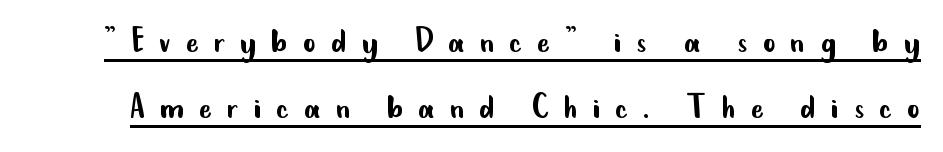
The image shows 39 px regular-weight, condensed sans-serif type, upright; set normal line spacing (1.69x), unusually wide letter spacing (+0.38 em), underlined; low stroke contrast and a small x-height.
